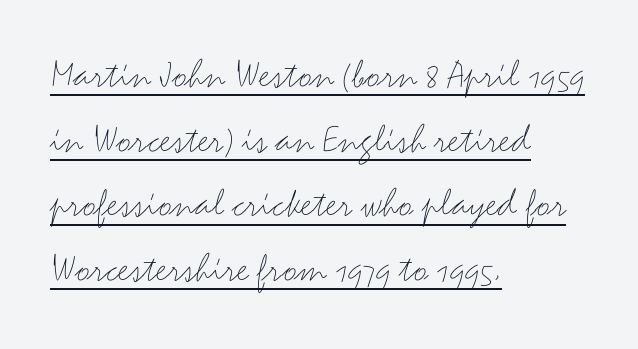
One-word summary of the alignment: left. This is not heavy type; no bold has been used. You could call the tracking neutral — neither tight nor loose. These lines are composed in type without serifs.
